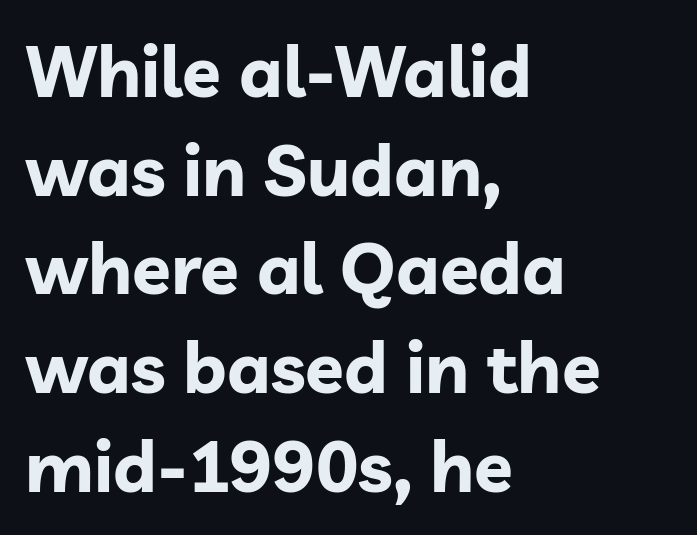
The image shows 71 px bold sans-serif type, upright; set left-aligned, normal line spacing (1.39x), normal letter spacing, not underlined; low stroke contrast and a medium x-height.
